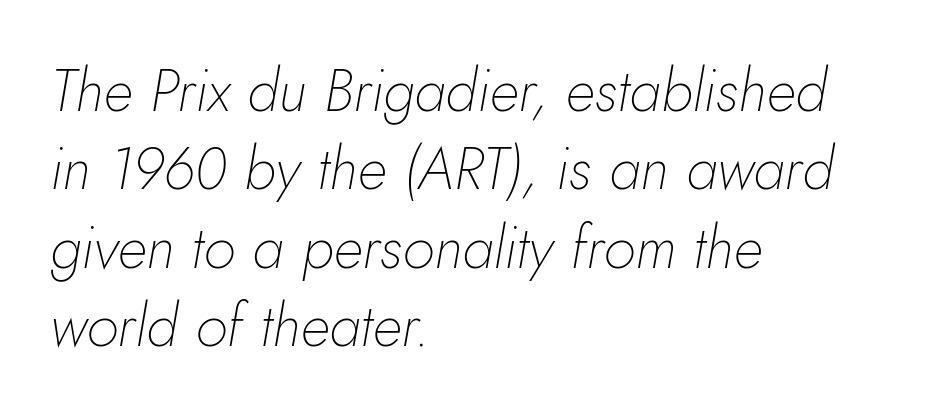
The image shows 59 px thin type, italic (leaning right); set left-aligned, normal line spacing (1.33x), normal letter spacing, not underlined; low stroke contrast and a small x-height.
